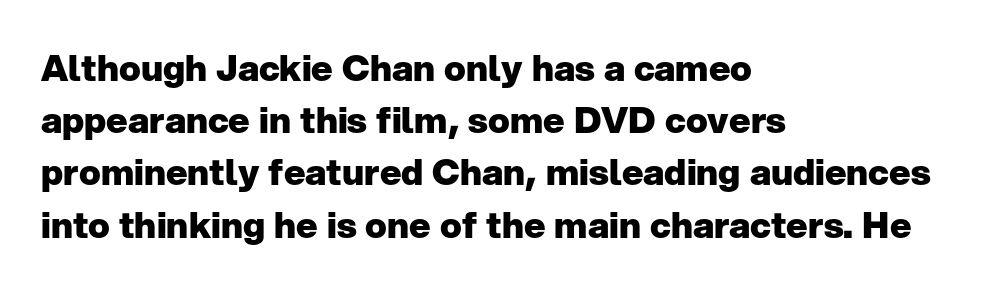
The paragraph shown leans on its left margin. The gaps between neighbouring characters are ordinary and unremarkable. Note the varied advance widths — an 'i' is clearly narrower than an 'm'. One glance says typical: line gaps are just what's usual. The area under the type is left untouched.
